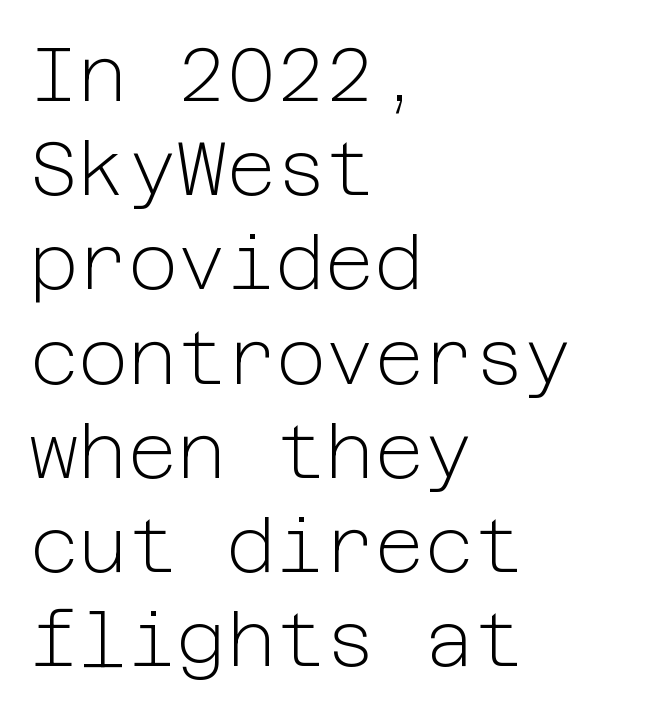
Nobody touched the tracking dial on this one. A sans-serif font was chosen for this passage. Clear beneath every line of the passage. The weight tops out at a normal text grade. The letters stand upright; this is a roman face.
